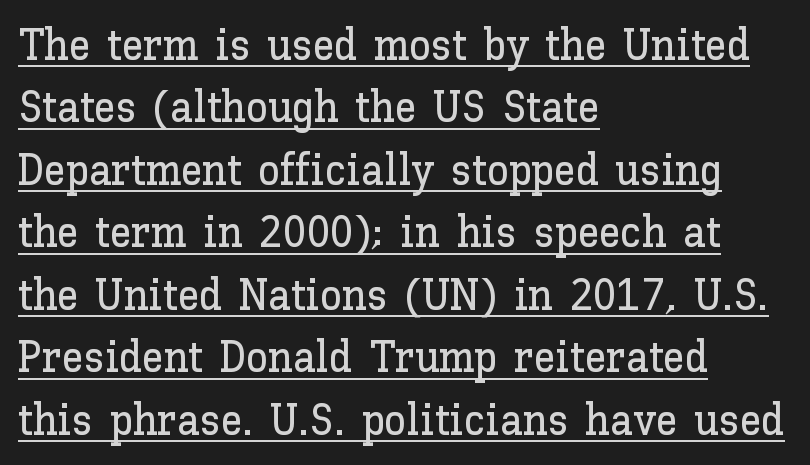
{"italic": "no", "width": "normal", "stroke_contrast": "low", "x_height": "medium", "monospaced": "no", "underline": "yes", "align": "left", "line_spacing": "normal", "line_spacing_ratio": 1.42, "letter_spacing": "normal", "letter_spacing_em": 0.0, "glyph_px": 44}
